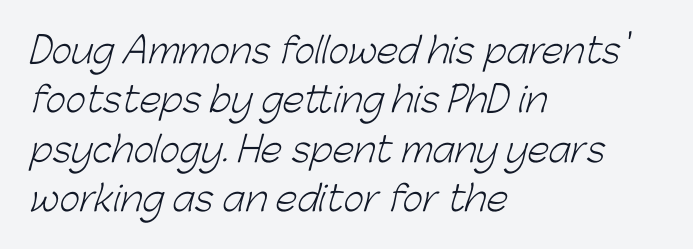
Q: Is the text bold? A: No.
Q: Is the typeface a serif or a sans-serif typeface? A: Sans-serif.
Q: Is the text underlined? A: No.
Q: How is the paragraph aligned? A: Left-aligned.
Q: Is the spacing between letters normal or unusually wide? A: Normal.
Q: Is the spacing between lines tight, normal or loose? A: Normal.
Q: Width (condensed, normal, or wide)? A: Normal.
Q: Stroke contrast? A: Low.
Q: x-height? A: Medium.
Q: Monospaced? A: No.
